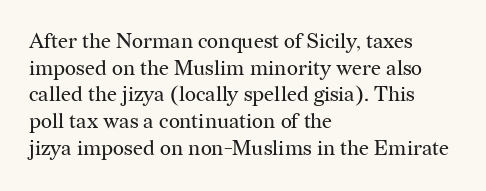
Q: Is the text bold? A: No.
Q: Is the text italic (slanted)? A: No, it is upright.
Q: Is the text underlined? A: No.
Q: How is the paragraph aligned? A: Left-aligned.
Q: Is the spacing between letters normal or unusually wide? A: Normal.
Q: Is the spacing between lines tight, normal or loose? A: Normal.
